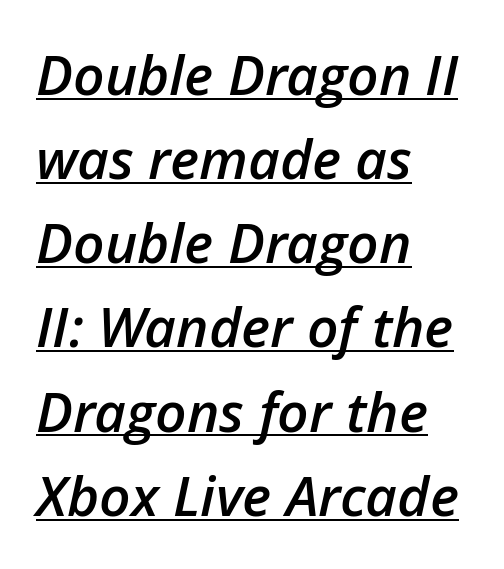
Q: Is the text bold? A: Semi-bold.
Q: Is the text italic (slanted)? A: Yes, it leans right by about 12 degrees.
Q: Is the text underlined? A: Yes.
Q: How is the paragraph aligned? A: Left-aligned.
Q: Is the spacing between letters normal or unusually wide? A: Normal.
Q: Is the spacing between lines tight, normal or loose? A: Normal.
Q: Width (condensed, normal, or wide)? A: Normal.
Q: Stroke contrast? A: Low.
Q: x-height? A: Medium.
Q: Monospaced? A: No.
